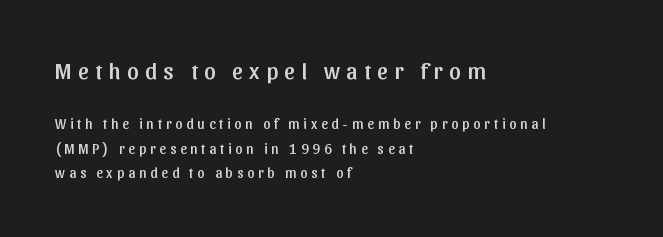
The image shows 23 px text type, upright; set left-aligned, line spacing 1.76x, unusually wide letter spacing (+0.28 em), not underlined; the first (top) block is 1.64x larger.
